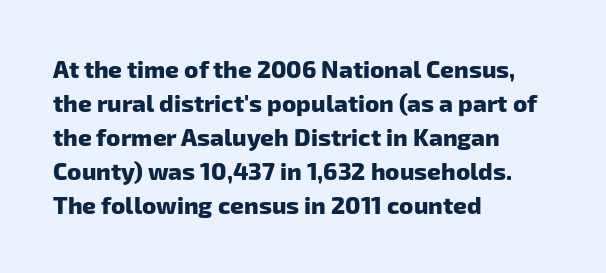
Q: Is the text bold? A: Yes.
Q: Is the text underlined? A: No.
Q: How is the paragraph aligned? A: Left-aligned.
Q: Is the spacing between letters normal or unusually wide? A: Normal.
Q: Is the spacing between lines tight, normal or loose? A: Normal.
